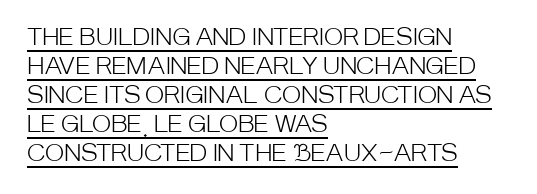
The image shows 23 px text type, upright; set left-aligned, normal line spacing (1.26x), normal letter spacing, underlined.
